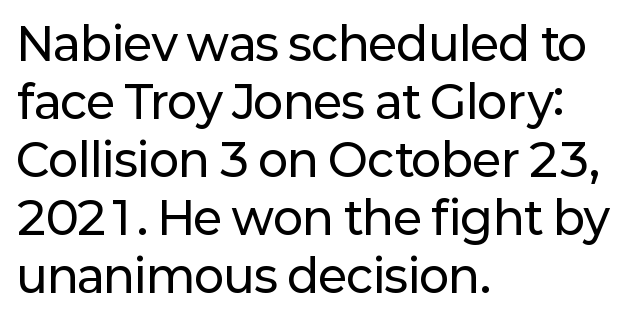
Does the leading feel generous? No, just average. Tall strokes in this sample are plumb rather than angled. Proportional: the letters do not fall into vertical columns. The letters carry no serifs — their stems end cleanly without finishing strokes. The space directly below the letters is spotless.
